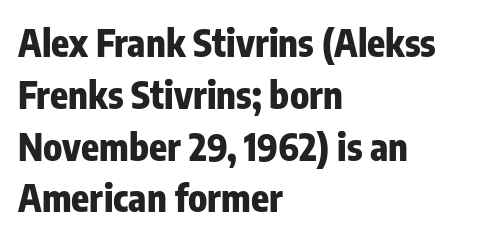
Q: Is the text bold? A: Yes.
Q: Is the text italic (slanted)? A: No, it is upright.
Q: Is the typeface a serif or a sans-serif typeface? A: Sans-serif.
Q: Is the text underlined? A: No.
Q: How is the paragraph aligned? A: Left-aligned.
Q: Is the spacing between letters normal or unusually wide? A: Normal.
Q: Is the spacing between lines tight, normal or loose? A: Normal.
Q: Width (condensed, normal, or wide)? A: Condensed.
Q: Stroke contrast? A: Low.
Q: x-height? A: Medium.
Q: Monospaced? A: No.
